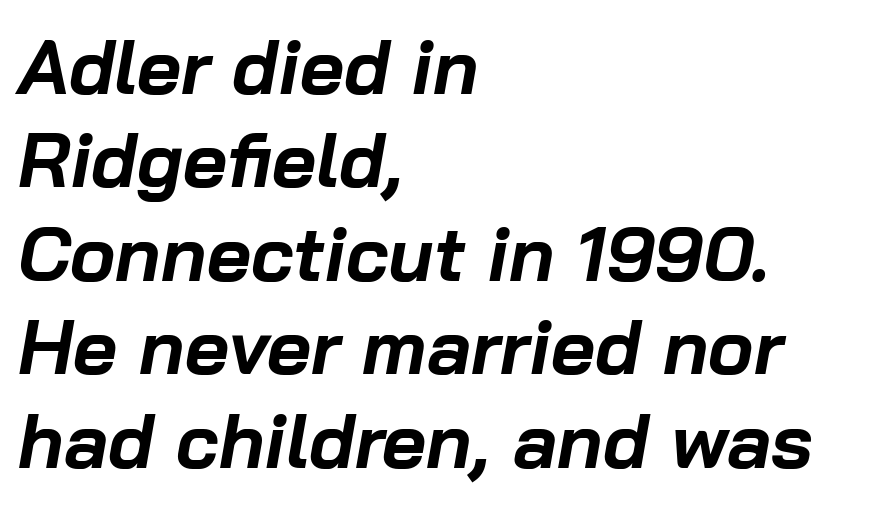
Q: Is the text bold? A: Yes.
Q: Is the text italic (slanted)? A: Yes, it leans right by about 10 degrees.
Q: Is the text underlined? A: No.
Q: How is the paragraph aligned? A: Left-aligned.
Q: Is the spacing between letters normal or unusually wide? A: Normal.
Q: Width (condensed, normal, or wide)? A: Normal.
Q: Stroke contrast? A: Low.
Q: x-height? A: Medium.
Q: Monospaced? A: No.
